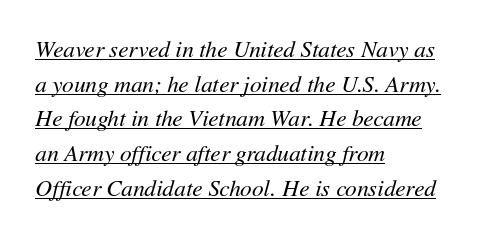
Q: Is the text bold? A: No.
Q: Is the text italic (slanted)? A: Yes, it leans right by about 11 degrees.
Q: Is the text underlined? A: Yes.
Q: How is the paragraph aligned? A: Left-aligned.
Q: Is the spacing between letters normal or unusually wide? A: Normal.
Q: Is the spacing between lines tight, normal or loose? A: Normal.
